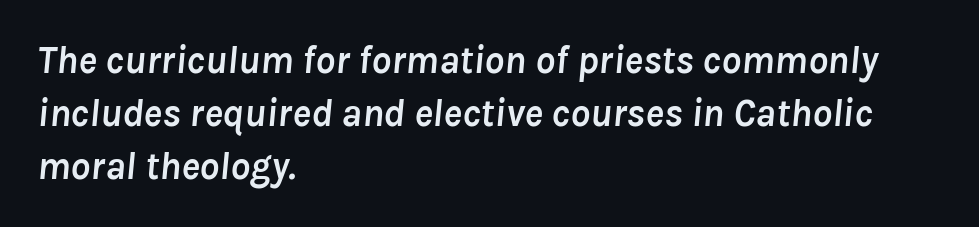
{"italic": "yes", "lean": "right", "slant_degrees": 8, "bold": "yes", "weight": "semibold", "width": "normal", "stroke_contrast": "low", "x_height": "medium", "monospaced": "no", "underline": "no", "align": "left", "line_spacing": "normal", "line_spacing_ratio": 1.36, "letter_spacing": "normal", "letter_spacing_em": 0.0, "glyph_px": 39}
